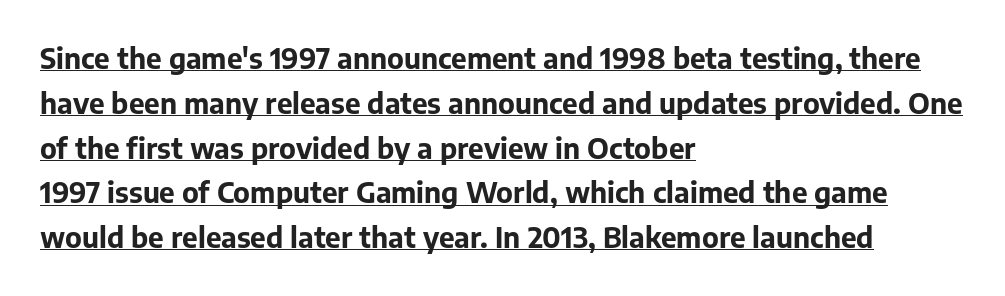
The image shows 28 px bold sans-serif type, upright; set left-aligned, normal line spacing (1.6x), normal letter spacing, underlined; low stroke contrast and a medium x-height.
